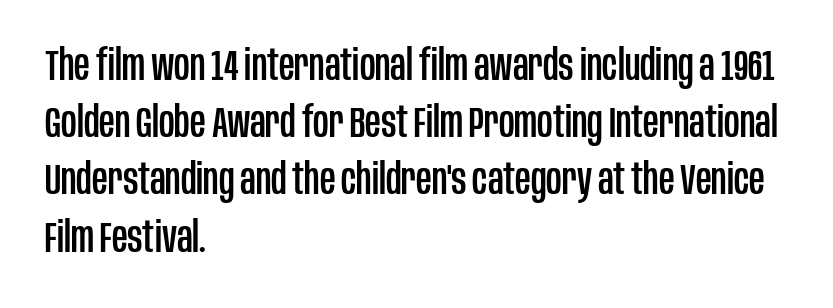
Q: Is the text italic (slanted)? A: No, it is upright.
Q: Is the typeface a serif or a sans-serif typeface? A: Sans-serif.
Q: Is the text underlined? A: No.
Q: How is the paragraph aligned? A: Left-aligned.
Q: Is the spacing between letters normal or unusually wide? A: Normal.
Q: Is the spacing between lines tight, normal or loose? A: Normal.
Q: Width (condensed, normal, or wide)? A: Condensed.
Q: Stroke contrast? A: Low.
Q: x-height? A: Large.
Q: Monospaced? A: No.
